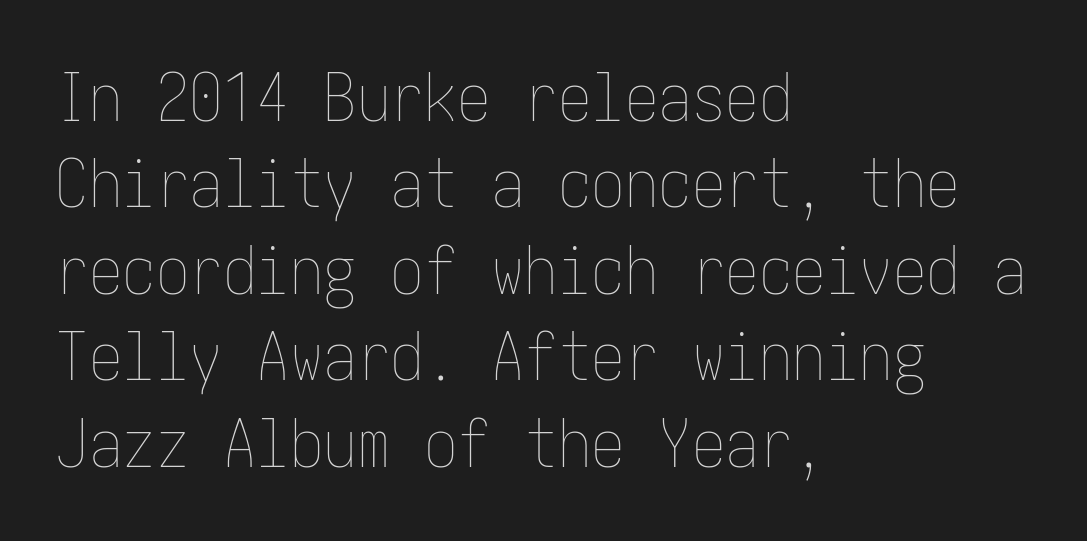
The image shows 67 px thin, condensed type, upright; set left-aligned, normal line spacing (1.29x), normal letter spacing, not underlined; low stroke contrast and a medium x-height.
